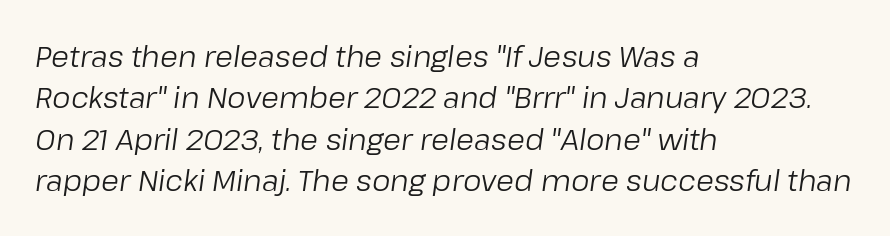
Notice how descenders clear the ascenders below comfortably — that's standard leading. These lines are set flush left with a ragged right edge. The tracking reads as untouched default to a designer's eye. Italic? Definitely — the glyphs are oblique.
